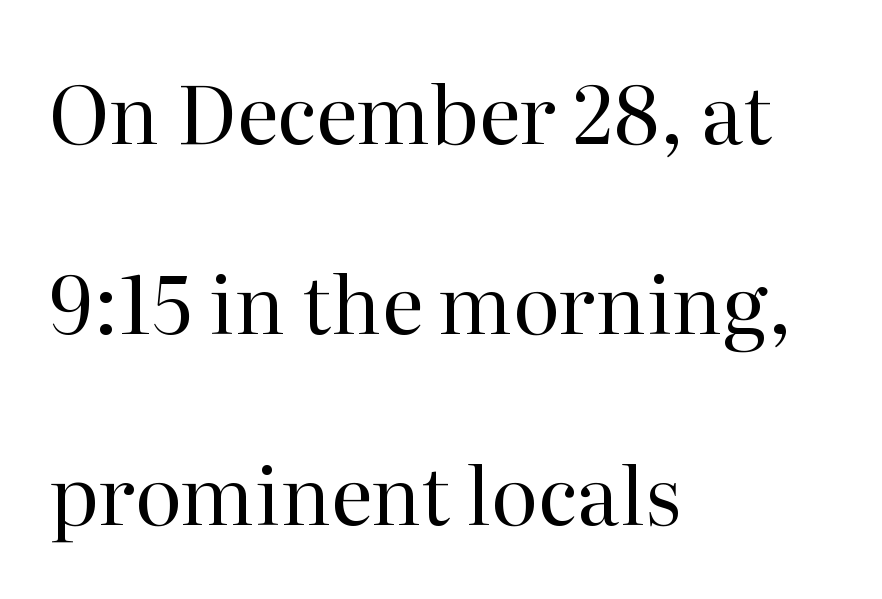
The image shows 80 px regular-weight serif type, upright; set left-aligned, loose line spacing (2.38x), normal letter spacing, not underlined; high stroke contrast and a medium x-height.
